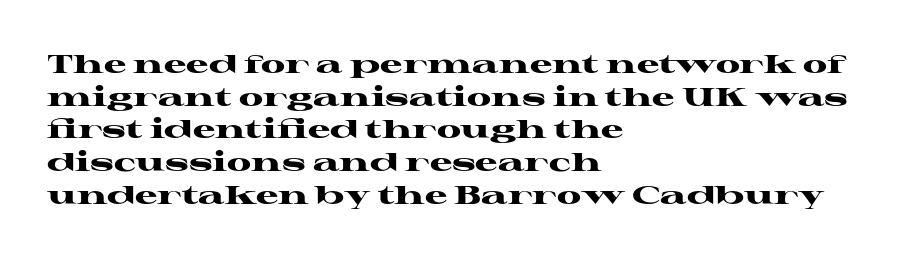
You could call the tracking neutral — neither tight nor loose. Ordinary non-slanted type is in use. Heavy, bold letterforms. Does the copy run flush right? No — it runs flush left. Regular leading.
